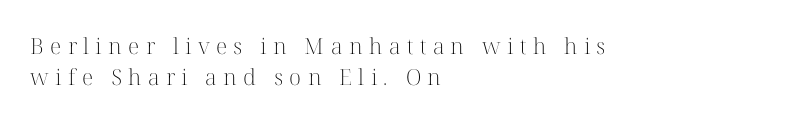
Q: Is the text bold? A: No.
Q: Is the text italic (slanted)? A: No, it is upright.
Q: Is the text underlined? A: No.
Q: How is the paragraph aligned? A: Left-aligned.
Q: Is the spacing between letters normal or unusually wide? A: Unusually wide.
Q: Is the spacing between lines tight, normal or loose? A: Normal.
